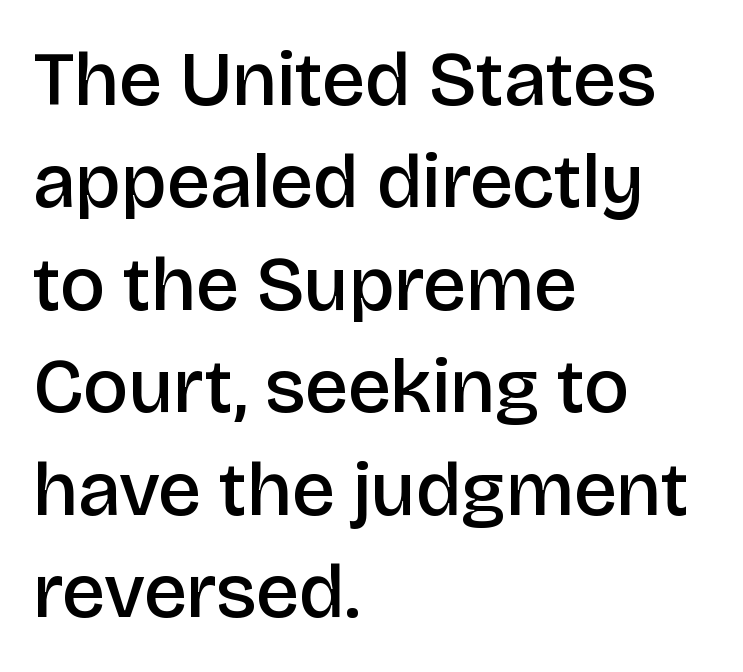
{"serif": "no", "italic": "no", "bold": "semi", "weight": "semibold", "width": "normal", "stroke_contrast": "low", "x_height": "large", "monospaced": "no", "underline": "no", "align": "left", "line_spacing": "normal", "line_spacing_ratio": 1.33, "letter_spacing": "normal", "letter_spacing_em": 0.0, "glyph_px": 77}
